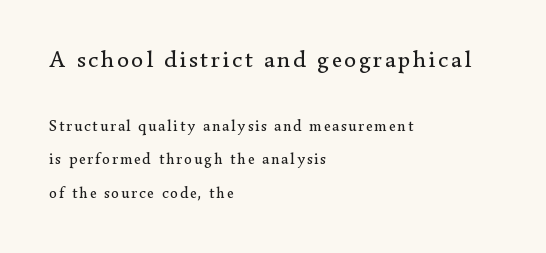
Q: Is the text bold? A: No.
Q: Is the text italic (slanted)? A: No, it is upright.
Q: Is the text underlined? A: No.
Q: How is the paragraph aligned? A: Left-aligned.
Q: Is the spacing between lines tight, normal or loose? A: Loose.
Q: Which block of text is set in a larger size, the first (top) or the second (bottom)? A: The first (top) one.
